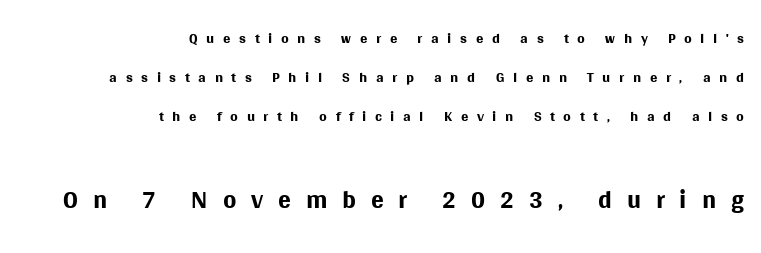
{"serif": "no", "italic": "no", "bold": "no", "weight": "regular", "width": "normal", "stroke_contrast": "medium", "x_height": "large", "monospaced": "no", "underline": "no", "align": "right", "line_spacing_ratio": 1.77, "letter_spacing": "wide", "letter_spacing_em": 0.39, "larger_block": "second", "size_ratio": 1.73, "glyph_px": 38}
